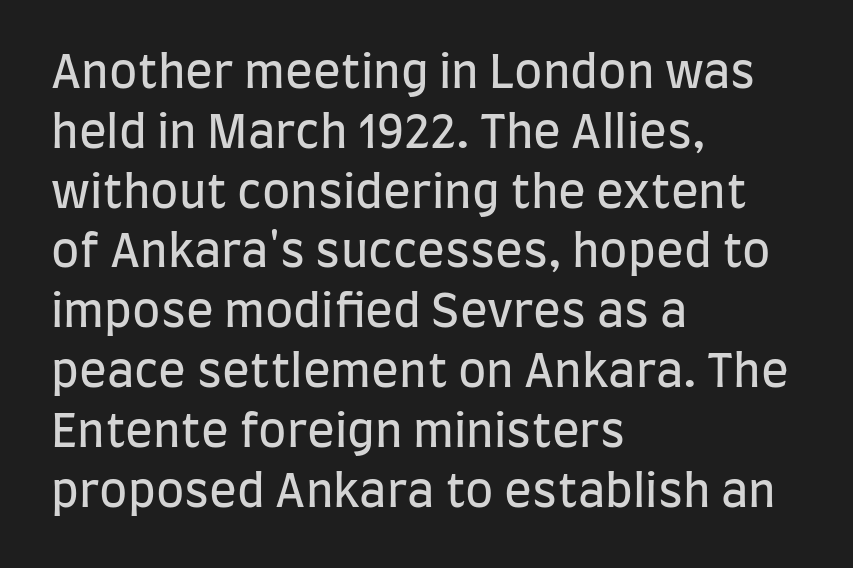
{"serif": "no", "italic": "no", "bold": "no", "weight": "regular", "width": "condensed", "stroke_contrast": "low", "x_height": "large", "monospaced": "no", "underline": "no", "align": "left", "line_spacing": "normal", "line_spacing_ratio": 1.3, "letter_spacing": "normal", "letter_spacing_em": 0.0, "glyph_px": 46}
